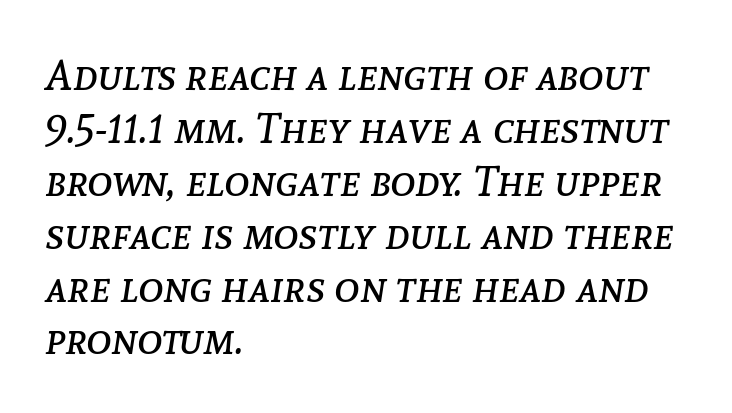
The passage shown is typed in a proportional face where columns would drift. Horizontally, the lines are justified to the leading edge only. Look at the tracking — it's just the regular setting, nothing added. You can tell it's italic because the verticals aren't actually vertical. This reads as an unemphasized weight, regular at the heaviest.
